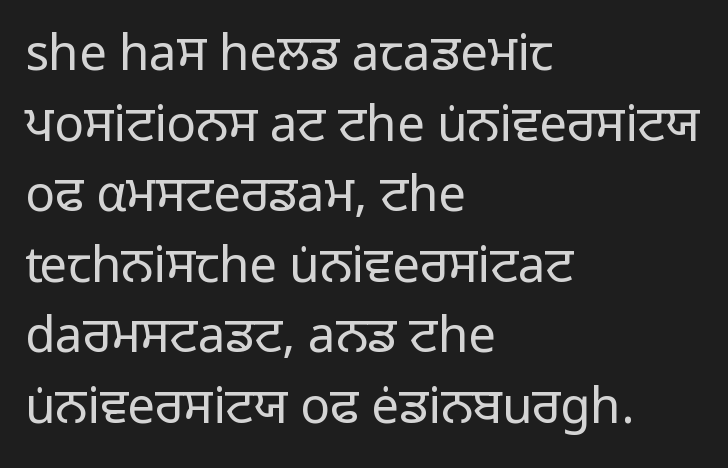
Q: Is the text bold? A: No.
Q: Is the text italic (slanted)? A: No, it is upright.
Q: Is the typeface a serif or a sans-serif typeface? A: Sans-serif.
Q: Is the text underlined? A: No.
Q: How is the paragraph aligned? A: Left-aligned.
Q: Is the spacing between letters normal or unusually wide? A: Normal.
Q: Is the spacing between lines tight, normal or loose? A: Normal.
Q: Width (condensed, normal, or wide)? A: Normal.
Q: Stroke contrast? A: Low.
Q: x-height? A: Medium.
Q: Monospaced? A: No.
